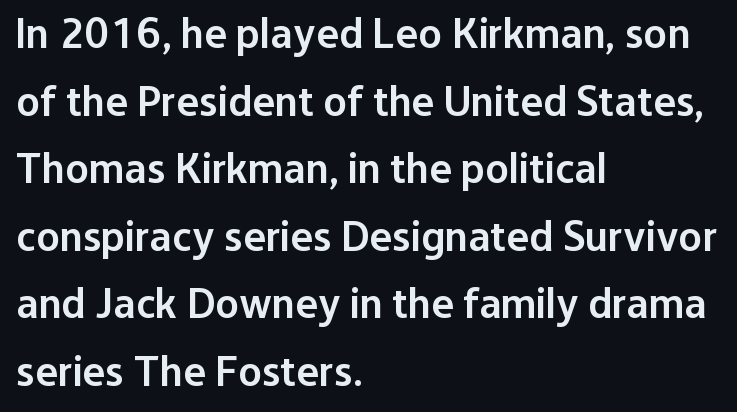
Looks like regular typesetting: each glyph gets only the width it needs. The space directly below the letters is spotless. Baseline-to-baseline distance is the conventional proportion of letter height. Caption: multi-line text, flush left, ragged right. Type style note: lacks serifs. A somewhat darkened texture: the type is semibold rather than bold.
